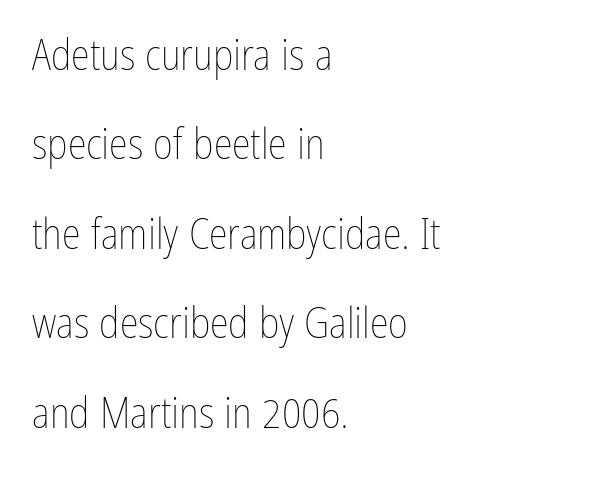
The image shows 43 px thin, condensed type, upright; set left-aligned, loose line spacing (2.08x), normal letter spacing, not underlined; low stroke contrast and a medium x-height.
